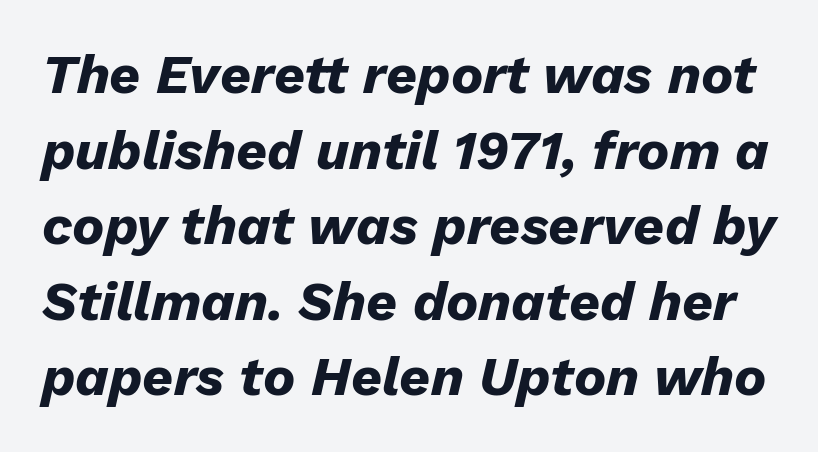
{"italic": "yes", "lean": "right", "slant_degrees": 13, "bold": "yes", "weight": "heavy", "width": "normal", "stroke_contrast": "low", "x_height": "medium", "monospaced": "no", "underline": "no", "line_spacing": "normal", "line_spacing_ratio": 1.4, "letter_spacing": "normal", "letter_spacing_em": 0.0, "glyph_px": 54}
